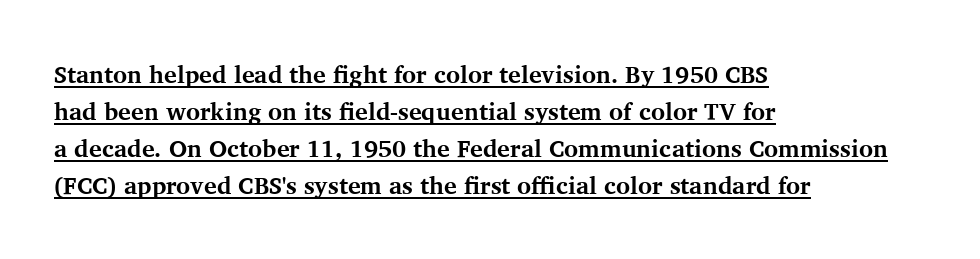
Q: Is the text bold? A: Yes.
Q: Is the text italic (slanted)? A: No, it is upright.
Q: Is the text underlined? A: Yes.
Q: How is the paragraph aligned? A: Left-aligned.
Q: Is the spacing between letters normal or unusually wide? A: Normal.
Q: Is the spacing between lines tight, normal or loose? A: Normal.
